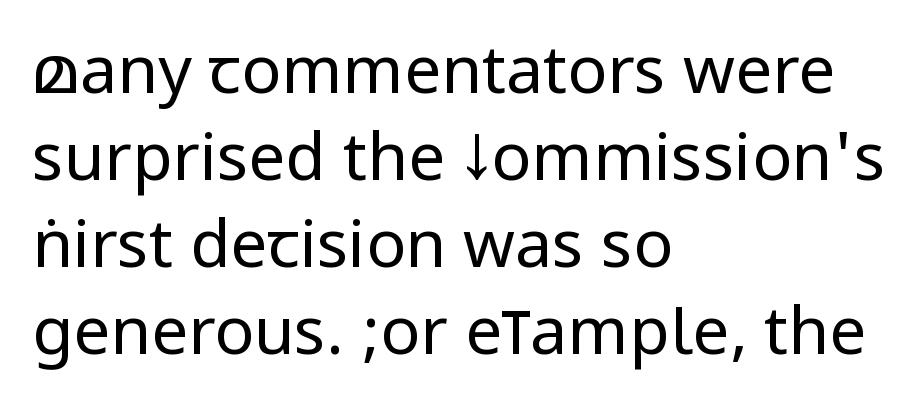
{"serif": "no", "italic": "no", "bold": "no", "weight": "regular", "width": "condensed", "stroke_contrast": "low", "underline": "no", "align": "left", "line_spacing": "normal", "line_spacing_ratio": 1.32, "letter_spacing": "normal", "letter_spacing_em": 0.0, "glyph_px": 66}
